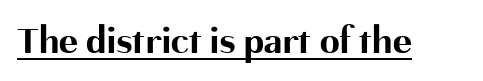
{"serif": "no", "italic": "no", "bold": "yes", "weight": "bold", "width": "normal", "stroke_contrast": "medium", "x_height": "medium", "monospaced": "no", "underline": "yes", "letter_spacing": "normal", "letter_spacing_em": 0.0, "glyph_px": 40}
